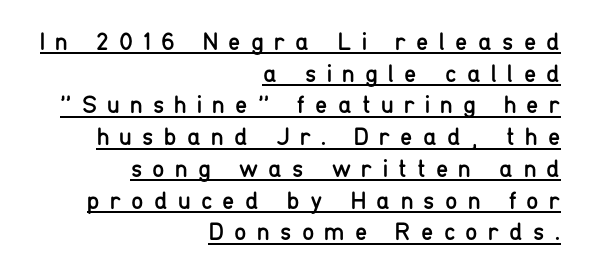
The block of text has a typical density, with ordinary space between rows. Each line ends at the same right margin while the left side varies. The rendered words wear a rule along their underside. There is plenty of visible air inserted between adjacent glyphs. The cut favours lightness, reaching ordinary text weight at its darkest. If you drew a line through each stem, it would be perfectly vertical.
